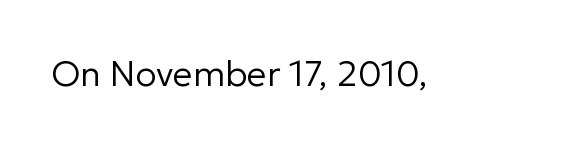
The image shows 35 px regular-weight sans-serif type, upright; set normal letter spacing, not underlined; low stroke contrast and a medium x-height.
